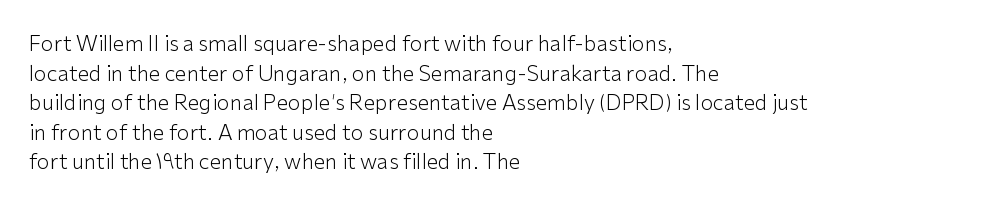
{"italic": "no", "bold": "no", "underline": "no", "align": "left", "line_spacing": "normal", "line_spacing_ratio": 1.41, "letter_spacing": "normal", "letter_spacing_em": 0.0, "glyph_px": 21}
